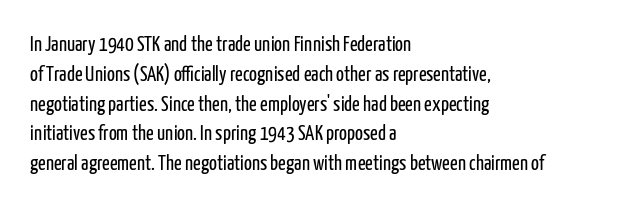
The image shows 21 px text type, upright; set left-aligned, normal line spacing (1.42x), normal letter spacing, not underlined.
